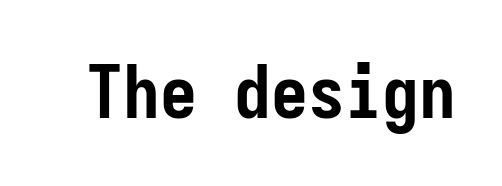
{"serif": "no", "italic": "no", "bold": "yes", "weight": "semibold", "width": "condensed", "stroke_contrast": "low", "x_height": "medium", "monospaced": "yes", "underline": "no", "letter_spacing": "normal", "letter_spacing_em": 0.0, "glyph_px": 74}
